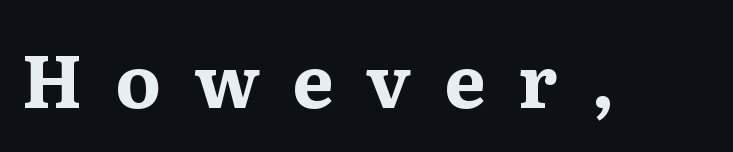
Q: Is the text bold? A: Yes.
Q: Is the text italic (slanted)? A: No, it is upright.
Q: Is the typeface a serif or a sans-serif typeface? A: Serif.
Q: Is the text underlined? A: No.
Q: Is the spacing between letters normal or unusually wide? A: Unusually wide.
Q: Width (condensed, normal, or wide)? A: Normal.
Q: Stroke contrast? A: Medium.
Q: x-height? A: Medium.
Q: Monospaced? A: No.
